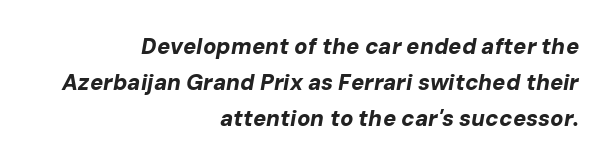
{"italic": "yes", "lean": "right", "slant_degrees": 10, "bold": "yes", "underline": "no", "align": "right", "line_spacing": "normal", "line_spacing_ratio": 1.64, "letter_spacing": "normal", "letter_spacing_em": 0.0, "glyph_px": 22}
